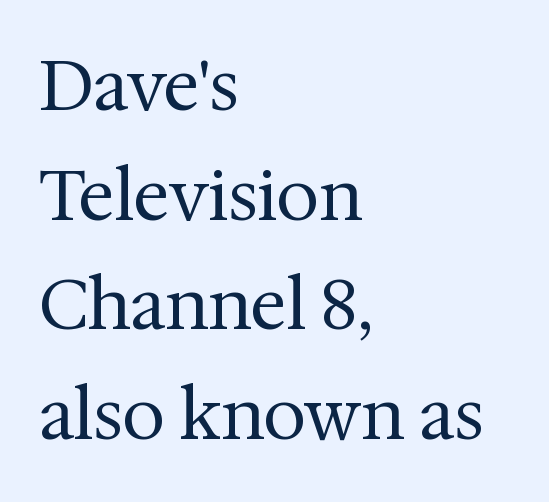
You can tell it's not italic because the verticals are truly vertical. Here the glyphs are tracked normally, forming tight word shapes. Proportional: the letters do not fall into vertical columns. A quiet, ordinary-to-light weight characterises the typeface. Beneath every word, the page is bare. A typesetter would label this face a serif.
